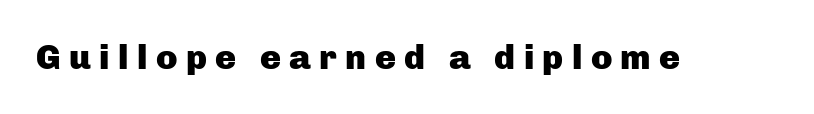
Q: Is the text bold? A: Yes.
Q: Is the text italic (slanted)? A: No, it is upright.
Q: Is the typeface a serif or a sans-serif typeface? A: Sans-serif.
Q: Is the text underlined? A: No.
Q: Is the spacing between letters normal or unusually wide? A: Unusually wide.
Q: Width (condensed, normal, or wide)? A: Normal.
Q: Stroke contrast? A: Low.
Q: x-height? A: Medium.
Q: Monospaced? A: No.
